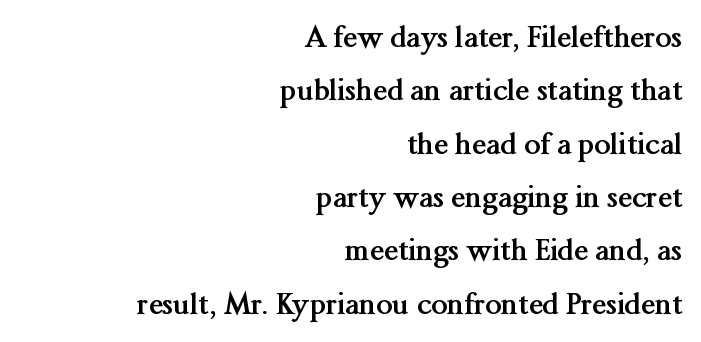
The image shows 29 px semibold serif type, upright; set right-aligned, line spacing 1.84x, normal letter spacing, not underlined; medium stroke contrast and a medium x-height.
